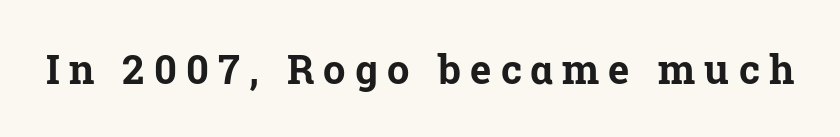
The image shows 40 px bold serif type, upright; set unusually wide letter spacing (+0.23 em), not underlined; low stroke contrast and a medium x-height.
